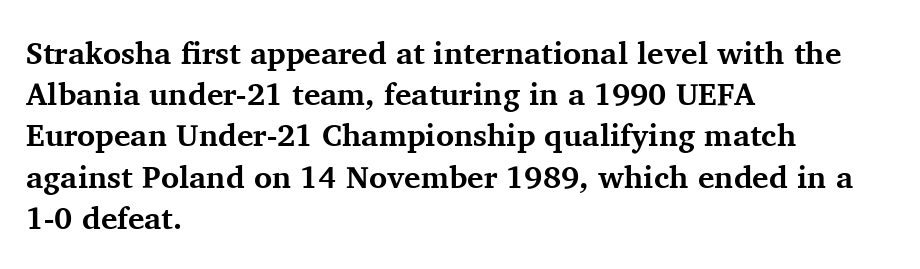
The image shows 31 px bold serif type, upright; set left-aligned, normal line spacing (1.33x), normal letter spacing, not underlined; medium stroke contrast and a medium x-height.
